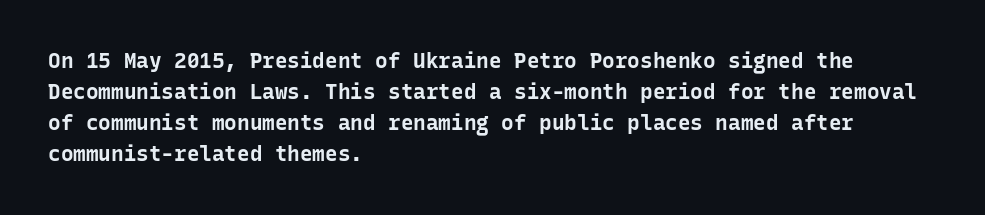
Posture: vertical. A classic flush-left, rag-right setting is used for this passage. Horizontal bands of white between lines are of average thickness. Each word holds together tightly as a unit, with standard inter-letter gaps. The font is running at its bold setting.
